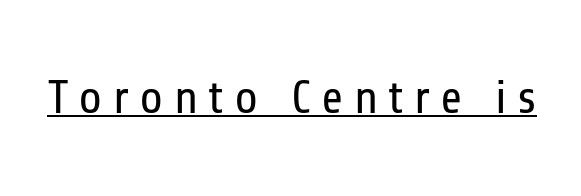
Q: Is the text bold? A: No.
Q: Is the text italic (slanted)? A: No, it is upright.
Q: Is the typeface a serif or a sans-serif typeface? A: Sans-serif.
Q: Is the text underlined? A: Yes.
Q: Is the spacing between letters normal or unusually wide? A: Unusually wide.
Q: Width (condensed, normal, or wide)? A: Condensed.
Q: Stroke contrast? A: Low.
Q: x-height? A: Medium.
Q: Monospaced? A: No.
